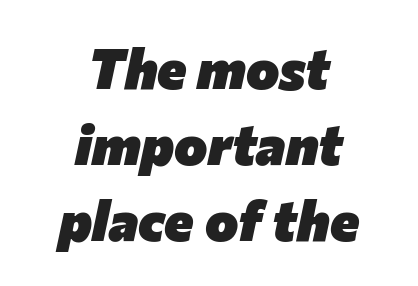
Words float on clear page, feet unadorned. A typesetter would call this zero additional tracking. Compared with a flush-left layout, this one balances lines on the center instead. The rendering applies a slant to the glyphs. Heft: maximum for text — a bold.
